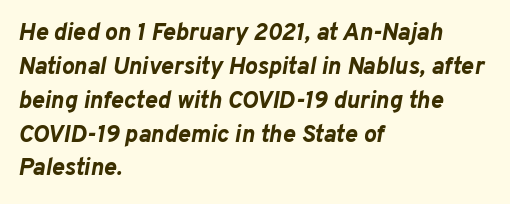
Plenty of ink on the page — the face is bold. Unmarked baselines from the first word to the last. Baseline-to-baseline distance is the conventional proportion of letter height. The passage shown leans; its letterforms are oblique. Letter spacing: default.
